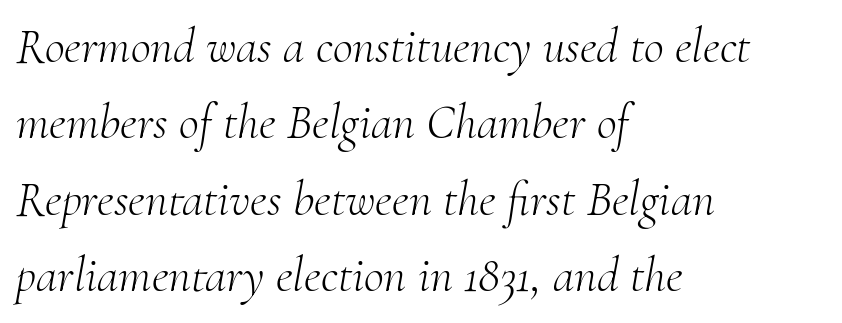
The image shows 49 px light serif type, italic (leaning right); set left-aligned, normal line spacing (1.56x), normal letter spacing, not underlined; medium stroke contrast and a small x-height.
